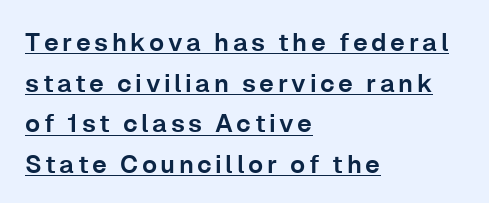
Q: Is the text italic (slanted)? A: No, it is upright.
Q: Is the text underlined? A: Yes.
Q: How is the paragraph aligned? A: Left-aligned.
Q: Is the spacing between lines tight, normal or loose? A: Normal.
